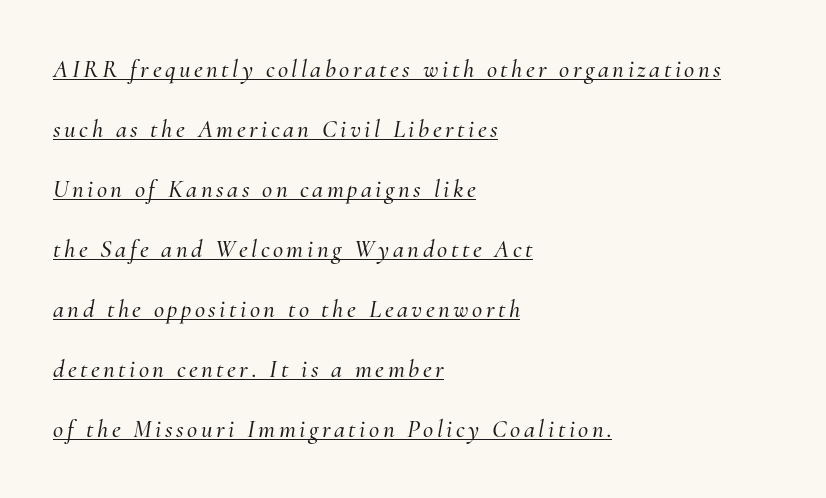
{"italic": "yes", "lean": "right", "slant_degrees": 10, "underline": "yes", "align": "left", "line_spacing": "loose", "line_spacing_ratio": 2.4, "glyph_px": 25}
